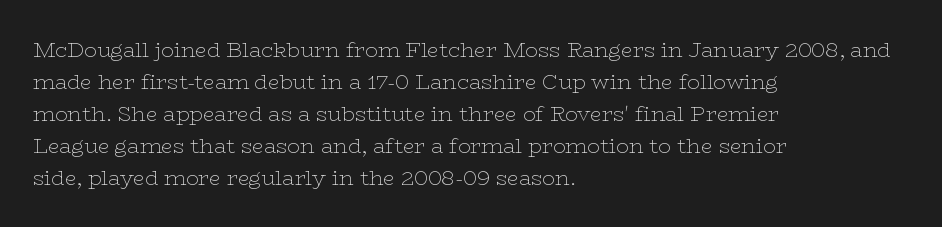
Q: Is the text bold? A: No.
Q: Is the text italic (slanted)? A: No, it is upright.
Q: Is the text underlined? A: No.
Q: How is the paragraph aligned? A: Left-aligned.
Q: Is the spacing between letters normal or unusually wide? A: Normal.
Q: Is the spacing between lines tight, normal or loose? A: Normal.
